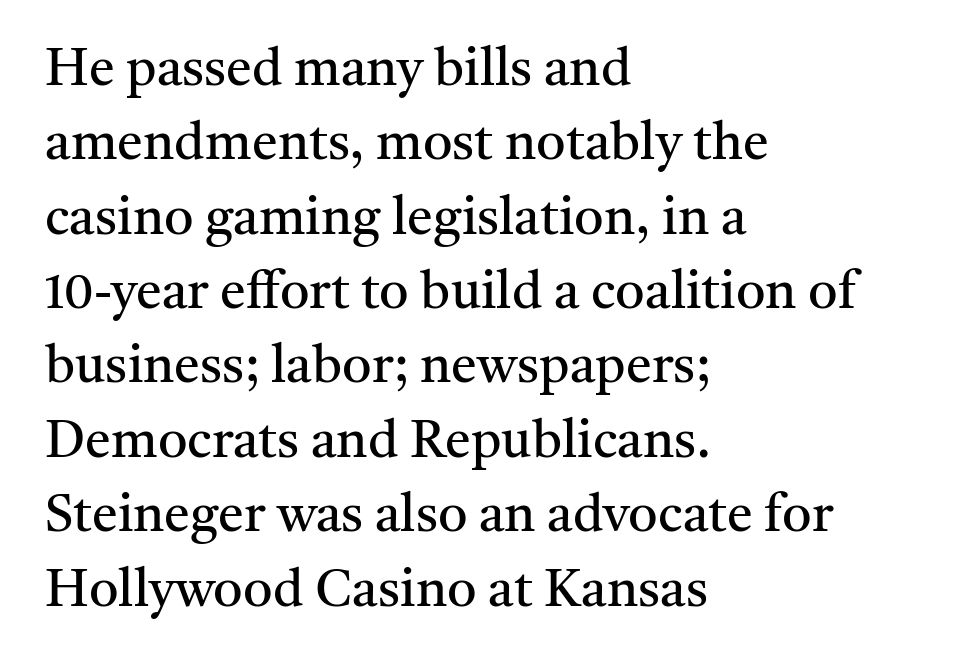
The image shows 52 px regular-weight serif type, upright; set left-aligned, normal line spacing (1.43x), normal letter spacing, not underlined; medium stroke contrast and a medium x-height.
